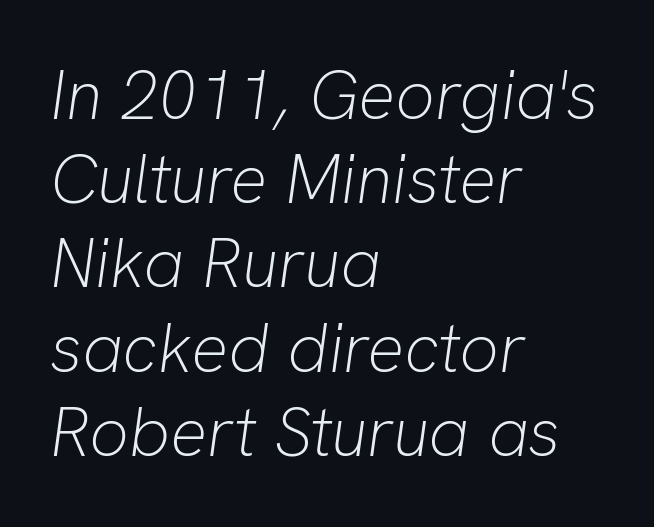
The lines are quadded left. The rendering keeps characters at their native spacing. The typesetting does not lean heavy: it is not bold. This is oblique type, the kind used for emphasis or titles. Do the characters align in a grid? No, the font is proportional. Nobody drew a line under any word here.
